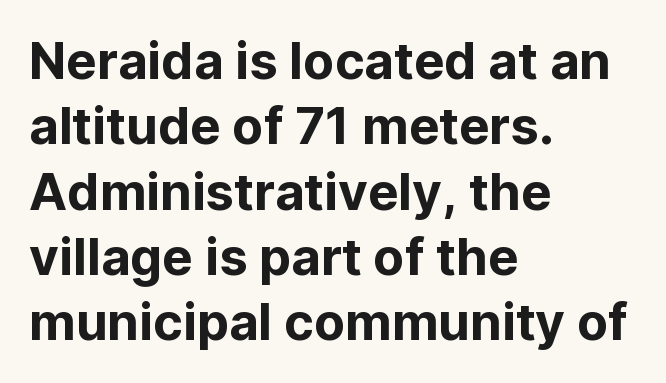
This sample is left-justified, so line endings fall wherever the words run out. The area under the type is left untouched. The glyphs in this specimen are sans serif. Is there much room between lines? A standard amount, neither cramped nor airy. In terms of posture, this sample is upright. Between one letter and the next there's only the usual sliver of space.
